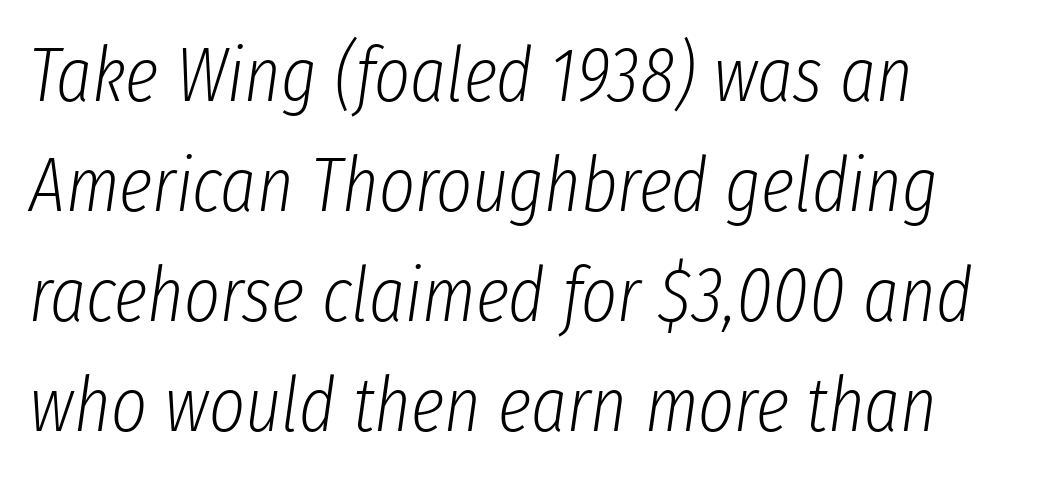
{"italic": "yes", "lean": "right", "slant_degrees": 8, "bold": "no", "weight": "light", "width": "condensed", "stroke_contrast": "low", "x_height": "medium", "monospaced": "no", "underline": "no", "line_spacing": "normal", "line_spacing_ratio": 1.43, "letter_spacing": "normal", "letter_spacing_em": 0.0, "glyph_px": 77}
